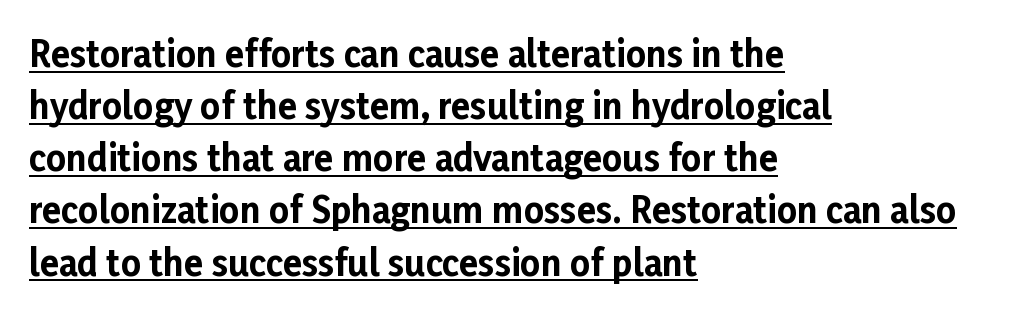
{"serif": "no", "italic": "no", "bold": "yes", "weight": "bold", "width": "normal", "stroke_contrast": "low", "x_height": "medium", "monospaced": "no", "underline": "yes", "align": "left", "line_spacing": "normal", "line_spacing_ratio": 1.49, "letter_spacing": "normal", "letter_spacing_em": 0.0, "glyph_px": 35}
